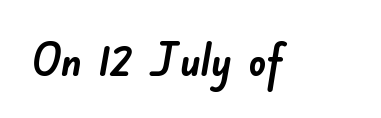
{"serif": "no", "bold": "yes", "weight": "semibold", "width": "normal", "stroke_contrast": "low", "x_height": "small", "monospaced": "no", "underline": "no", "letter_spacing": "normal", "letter_spacing_em": 0.0, "glyph_px": 44}
